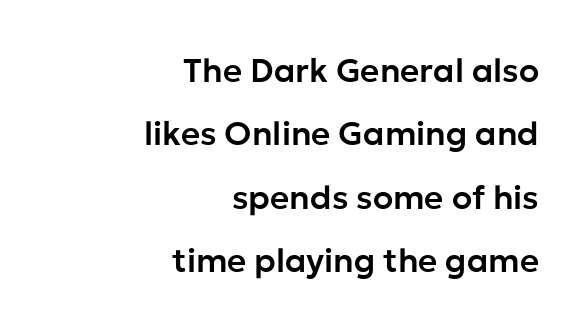
In terms of posture, this sample is upright. A clean baseline with only descenders dipping below it. The passage is arranged like a letterhead date or caption credit — flush right. Observe the ordinary spacing: letters are neighbours, not strangers. Spacing verdict: proportional, widths tailored to each character.
